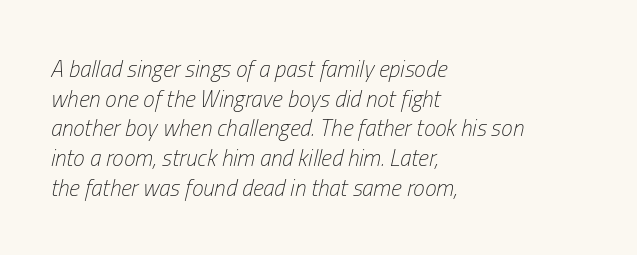
The image shows 23 px text type, italic (leaning right); set left-aligned, normal line spacing (1.29x), normal letter spacing, not underlined.
